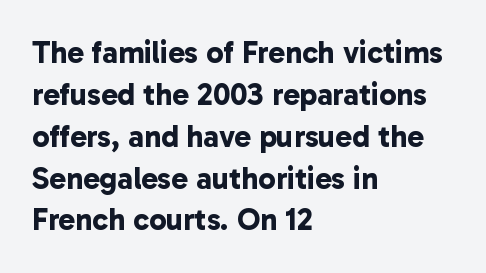
{"serif": "no", "bold": "yes", "weight": "bold", "width": "normal", "stroke_contrast": "low", "x_height": "medium", "monospaced": "no", "underline": "no", "align": "left", "line_spacing": "normal", "line_spacing_ratio": 1.35, "letter_spacing": "normal", "letter_spacing_em": 0.0, "glyph_px": 31}
